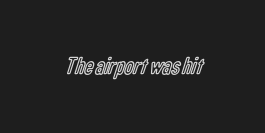
Characters follow at the spacing the type designer built in. The words here are not underlined.
